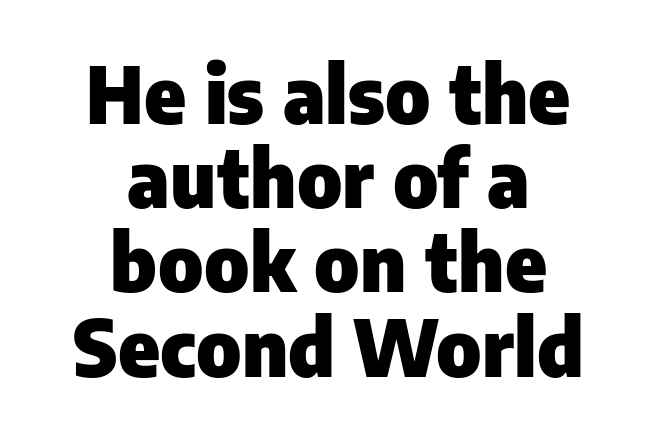
Compared with typical paragraphs, the rows here are closer together. Between one letter and the next there's only the usual sliver of space. Is there any slant? The stems are plumb. If you folded the block vertically in half, each line would mirror itself in length. These lines are rendered in a variable-pitch font.
